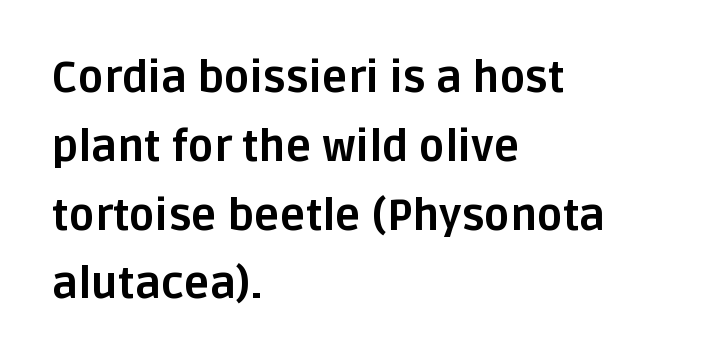
{"serif": "no", "italic": "no", "bold": "yes", "weight": "bold", "width": "normal", "stroke_contrast": "low", "x_height": "large", "monospaced": "no", "underline": "no", "align": "left", "line_spacing": "normal", "line_spacing_ratio": 1.6, "letter_spacing": "normal", "letter_spacing_em": 0.0, "glyph_px": 43}
